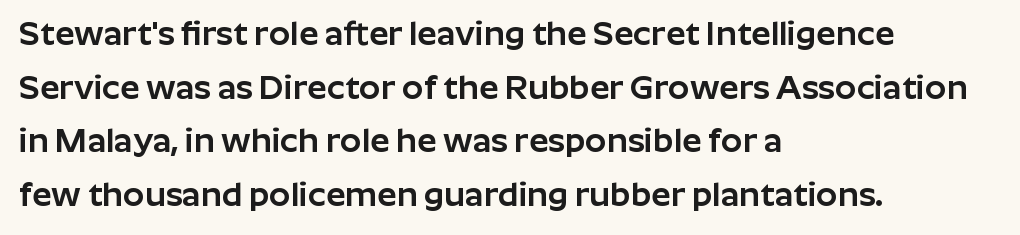
Q: Is the text italic (slanted)? A: No, it is upright.
Q: Is the typeface a serif or a sans-serif typeface? A: Sans-serif.
Q: Is the text underlined? A: No.
Q: How is the paragraph aligned? A: Left-aligned.
Q: Is the spacing between letters normal or unusually wide? A: Normal.
Q: Is the spacing between lines tight, normal or loose? A: Normal.
Q: Width (condensed, normal, or wide)? A: Normal.
Q: Stroke contrast? A: Low.
Q: x-height? A: Medium.
Q: Monospaced? A: No.
